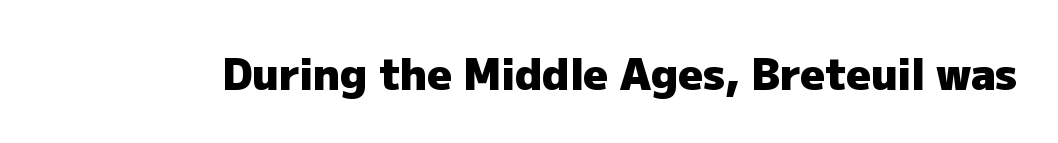
Q: Is the text bold? A: Yes.
Q: Is the text italic (slanted)? A: No, it is upright.
Q: Is the typeface a serif or a sans-serif typeface? A: Sans-serif.
Q: Is the text underlined? A: No.
Q: Is the spacing between letters normal or unusually wide? A: Normal.
Q: Width (condensed, normal, or wide)? A: Normal.
Q: Stroke contrast? A: Low.
Q: x-height? A: Medium.
Q: Monospaced? A: No.
